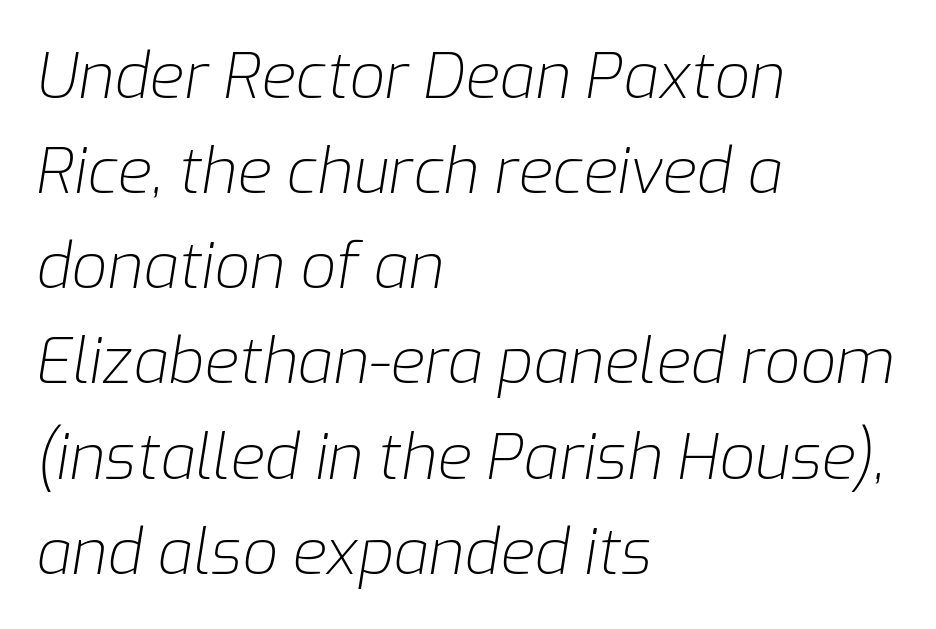
The image shows 63 px light type, italic (leaning right); set left-aligned, normal line spacing (1.51x), normal letter spacing, not underlined; low stroke contrast and a medium x-height.
